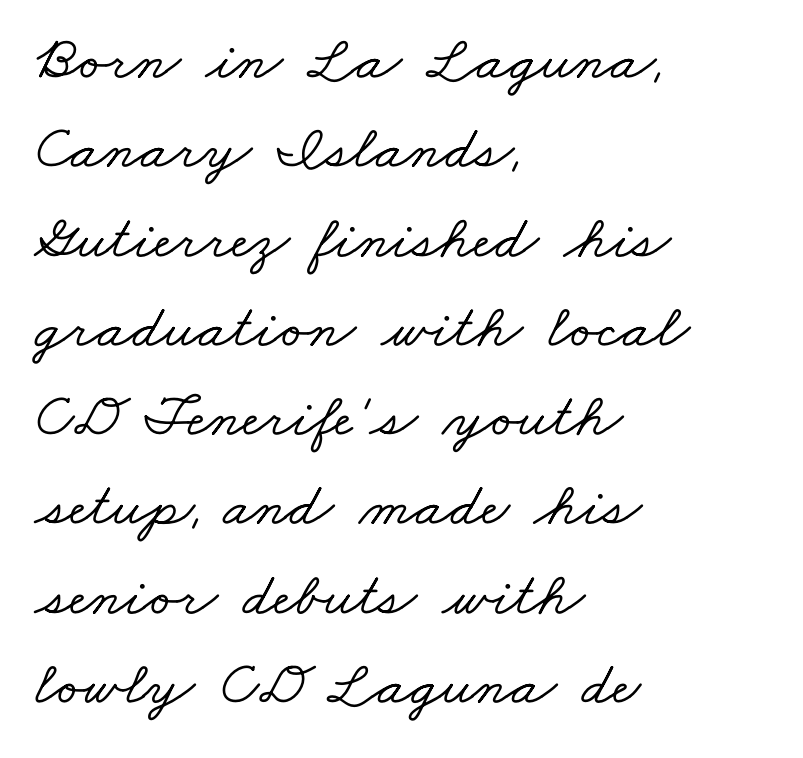
Check the space under the baseline: it is left empty. Regarding leading, the lines here are spaced in the standard way. Spacing between characters is what you'd get straight out of the box. Think of a printed novel: that variable character pitch is what you see here. In CSS terms this would be text-align: left.
